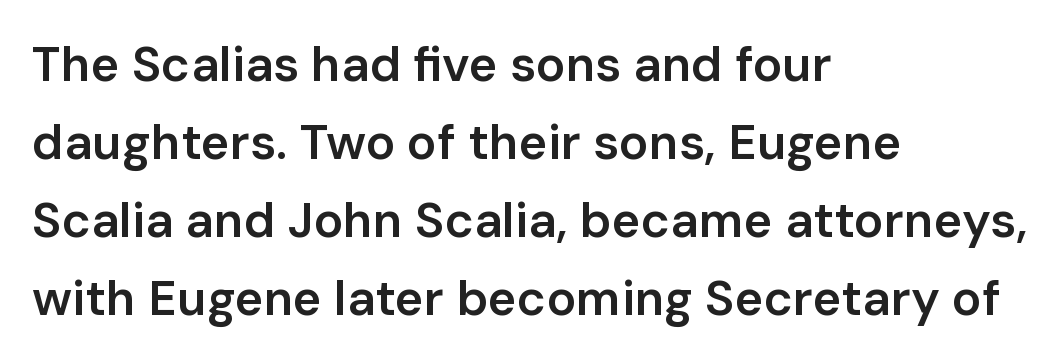
The image shows 49 px semibold sans-serif type, upright; set left-aligned, normal line spacing (1.59x), normal letter spacing, not underlined; low stroke contrast and a medium x-height.
